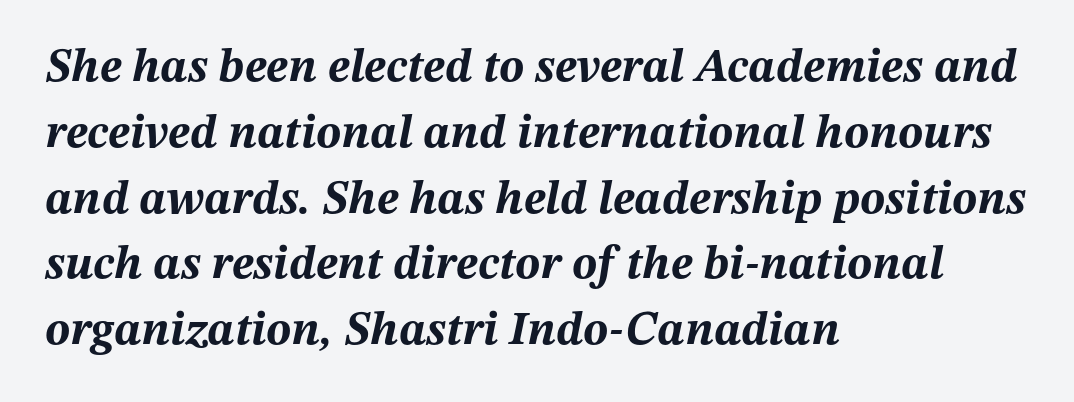
Vertical spacing — default. The passage shown has conventional tracking throughout. Glance below the letters and you will spot only blank space. In CSS terms this would be text-align: left.
